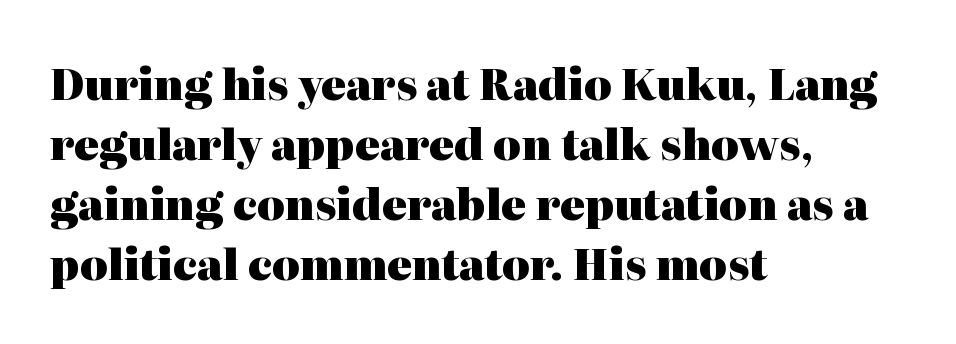
The image shows 42 px heavy serif type, upright; set left-aligned, normal line spacing (1.43x), normal letter spacing, not underlined; high stroke contrast and a medium x-height.
